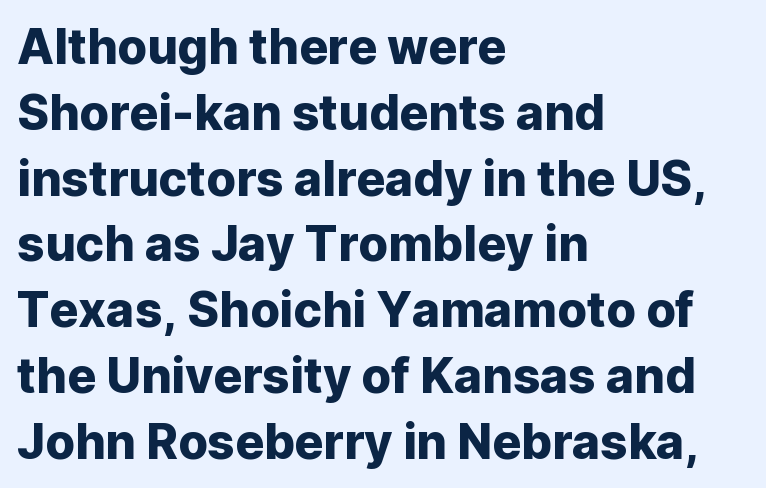
{"serif": "no", "italic": "no", "width": "normal", "stroke_contrast": "low", "x_height": "medium", "monospaced": "no", "underline": "no", "align": "left", "line_spacing": "normal", "line_spacing_ratio": 1.37, "letter_spacing": "normal", "letter_spacing_em": 0.0, "glyph_px": 48}
